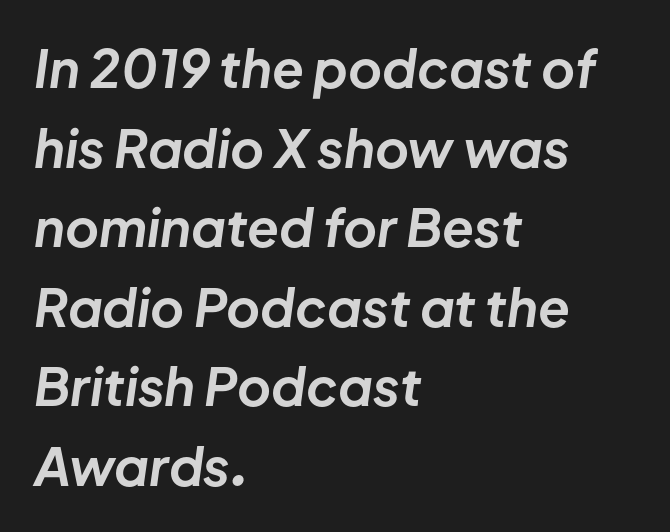
{"italic": "yes", "lean": "right", "slant_degrees": 8, "bold": "yes", "weight": "bold", "width": "normal", "stroke_contrast": "low", "x_height": "medium", "monospaced": "no", "underline": "no", "align": "left", "line_spacing": "normal", "line_spacing_ratio": 1.53, "letter_spacing": "normal", "letter_spacing_em": 0.0, "glyph_px": 52}
